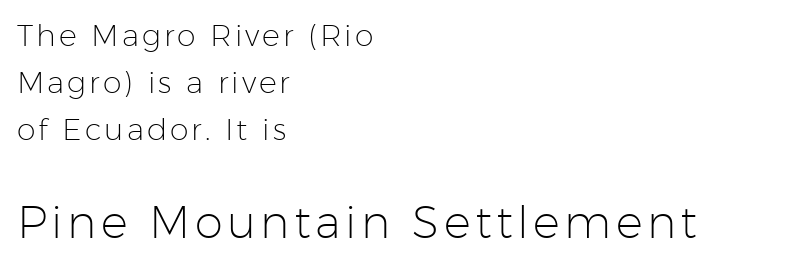
Q: Is the text bold? A: No.
Q: Is the text italic (slanted)? A: No, it is upright.
Q: Is the typeface a serif or a sans-serif typeface? A: Sans-serif.
Q: Is the text underlined? A: No.
Q: How is the paragraph aligned? A: Left-aligned.
Q: Is the spacing between lines tight, normal or loose? A: Normal.
Q: Which block of text is set in a larger size, the first (top) or the second (bottom)? A: The second (bottom) one.
Q: Width (condensed, normal, or wide)? A: Normal.
Q: Stroke contrast? A: Low.
Q: x-height? A: Medium.
Q: Monospaced? A: No.
